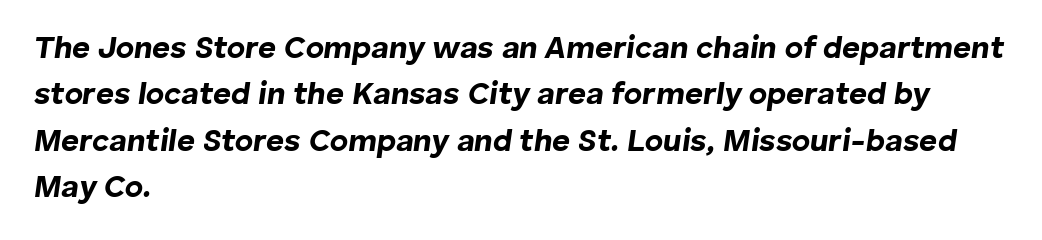
The image shows 31 px bold type, italic (leaning right); set left-aligned, normal line spacing (1.5x), normal letter spacing, not underlined; low stroke contrast and a medium x-height.
